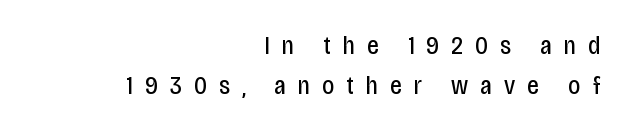
Descenders hang freely into open space. The leading is moderate, giving the passage an even texture. The lines in this sample share a right terminus and differ only in where they begin. It's the straight-up-and-down kind of type.
